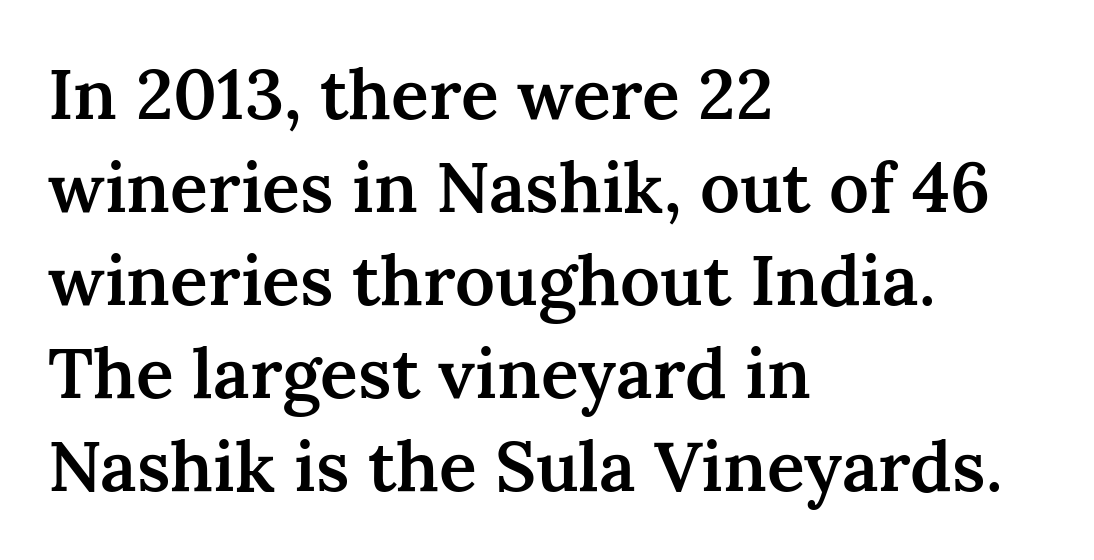
Q: Is the text bold? A: Semi-bold.
Q: Is the text italic (slanted)? A: No, it is upright.
Q: Is the typeface a serif or a sans-serif typeface? A: Serif.
Q: Is the text underlined? A: No.
Q: How is the paragraph aligned? A: Left-aligned.
Q: Is the spacing between letters normal or unusually wide? A: Normal.
Q: Is the spacing between lines tight, normal or loose? A: Normal.
Q: Width (condensed, normal, or wide)? A: Normal.
Q: Stroke contrast? A: Medium.
Q: x-height? A: Medium.
Q: Monospaced? A: No.
